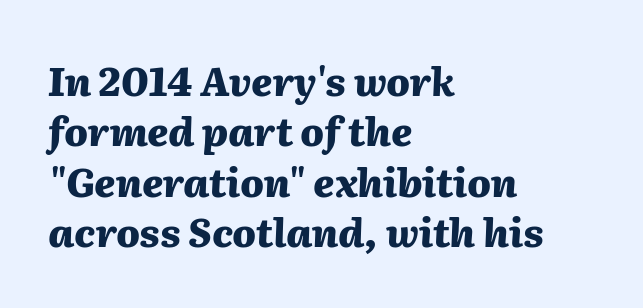
The image shows 39 px heavy type, italic (leaning right); set left-aligned, normal line spacing (1.29x), normal letter spacing, not underlined; medium stroke contrast and a medium x-height.
